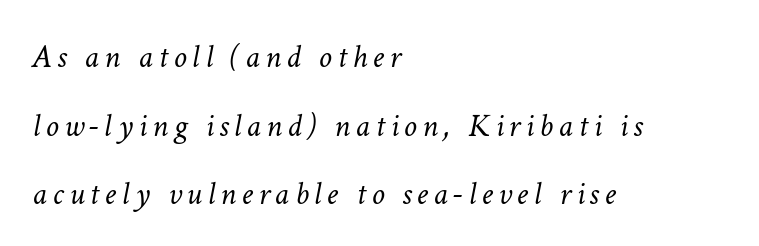
Character widths vary here, with narrow letters taking less room than wide ones. The weight would be labelled regular, book, light, or lighter still. Honestly, there is no underline to notice here at all. Is the block centered? No — it sits flush against the left margin.
